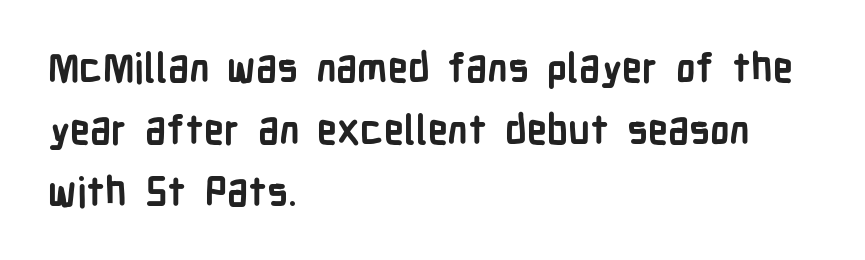
Is the letter spacing exaggerated? No — it looks like the ordinary default. The specimen reads as upright at a glance. Each glyph is drawn with heavy, bold strokes. Spacing verdict: proportional, widths tailored to each character. Type style note: lacks serifs.
